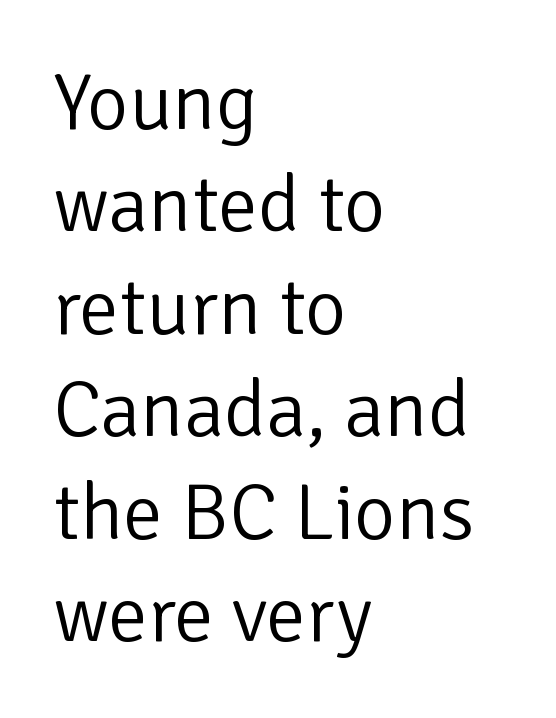
{"serif": "no", "italic": "no", "bold": "no", "weight": "light", "width": "normal", "stroke_contrast": "low", "x_height": "medium", "monospaced": "no", "underline": "no", "align": "left", "line_spacing": "normal", "line_spacing_ratio": 1.28, "letter_spacing": "normal", "letter_spacing_em": 0.0, "glyph_px": 80}
